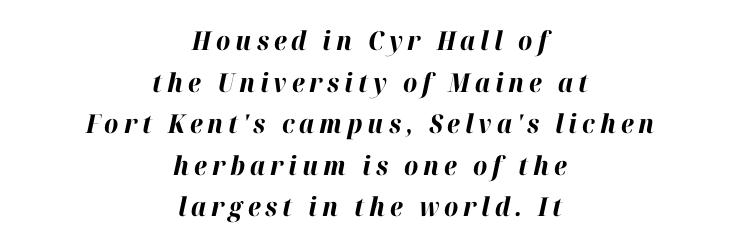
Q: Is the text bold? A: Yes.
Q: Is the text italic (slanted)? A: Yes, it leans right by about 12 degrees.
Q: Is the text underlined? A: No.
Q: How is the paragraph aligned? A: Centered.
Q: Is the spacing between lines tight, normal or loose? A: Normal.
